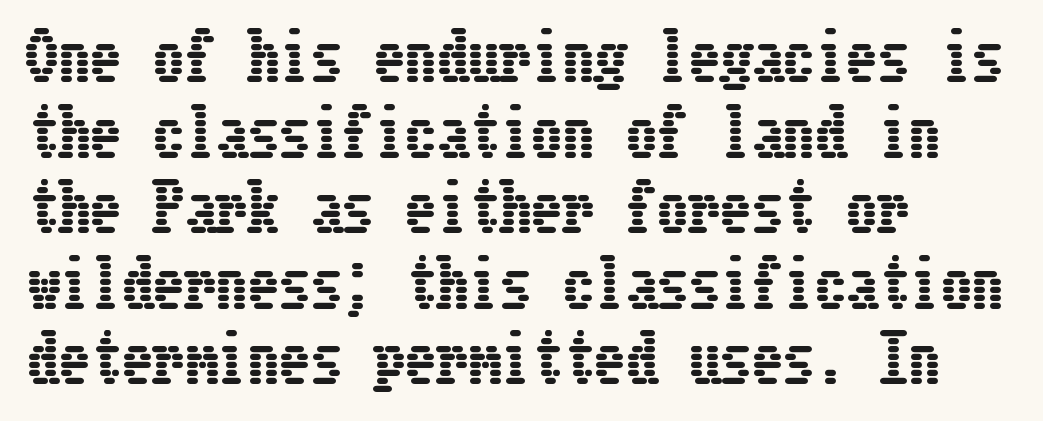
{"italic": "no", "width": "condensed", "stroke_contrast": "low", "x_height": "medium", "underline": "no", "align": "left", "line_spacing_ratio": 1.2, "letter_spacing": "normal", "letter_spacing_em": 0.0, "glyph_px": 63}
